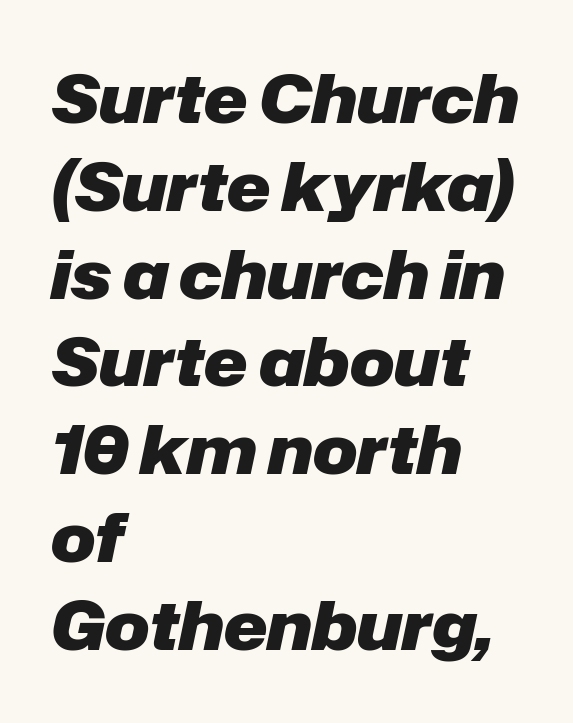
Note the varied advance widths — an 'i' is clearly narrower than an 'm'. The lines are quadded left. The gaps between neighbouring characters are ordinary and unremarkable. The whole block is typeset with a tilt. Words float on clear page, feet unadorned.
